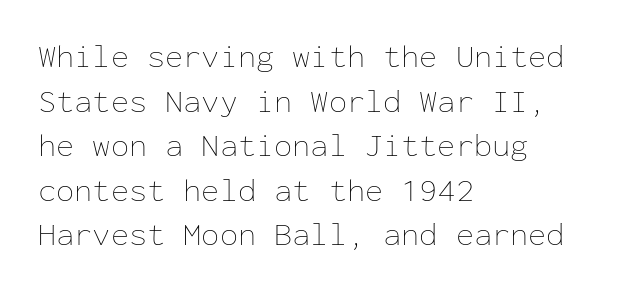
The image shows 33 px thin type, upright, monospaced; set left-aligned, normal line spacing (1.35x), normal letter spacing, not underlined; low stroke contrast and a medium x-height.
